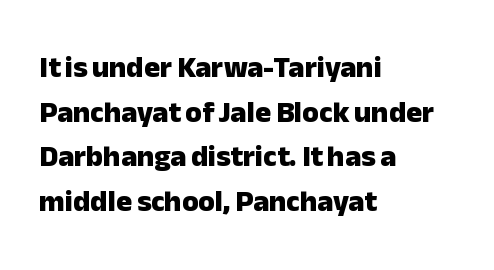
The image shows 30 px heavy sans-serif type, upright; set left-aligned, normal line spacing (1.49x), normal letter spacing, not underlined; low stroke contrast and a medium x-height.
